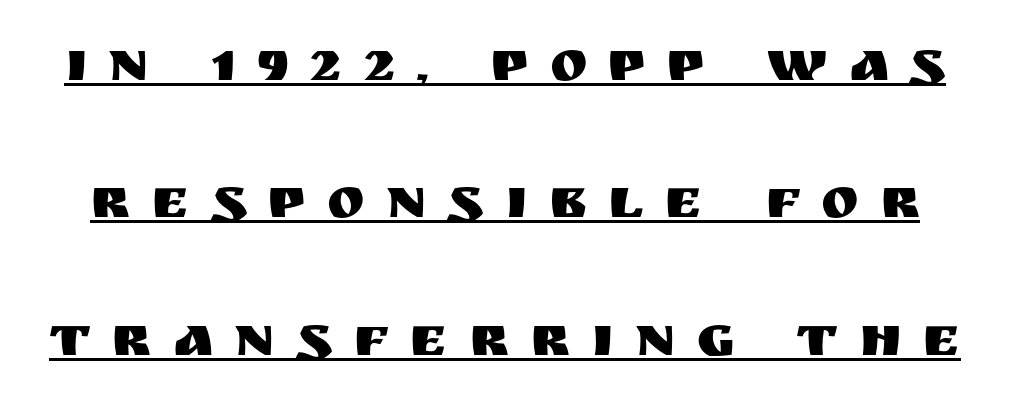
{"serif": "no", "italic": "no", "width": "normal", "stroke_contrast": "medium", "x_height": "large", "monospaced": "no", "underline": "yes", "line_spacing": "loose", "line_spacing_ratio": 2.41, "letter_spacing": "wide", "letter_spacing_em": 0.37, "glyph_px": 57}
